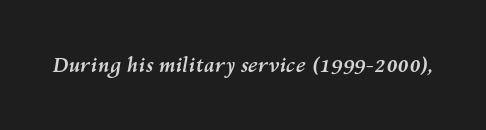
Q: Is the text bold? A: Yes.
Q: Is the text italic (slanted)? A: Yes, it leans right by about 10 degrees.
Q: Is the text underlined? A: No.
Q: Is the spacing between letters normal or unusually wide? A: Normal.
